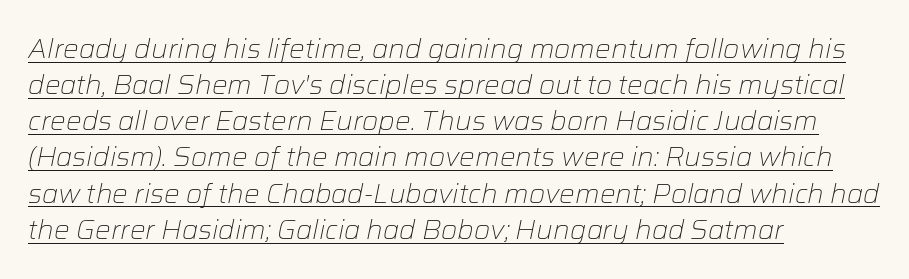
Q: Is the text bold? A: No.
Q: Is the text italic (slanted)? A: Yes, it leans right by about 12 degrees.
Q: Is the text underlined? A: Yes.
Q: How is the paragraph aligned? A: Left-aligned.
Q: Is the spacing between letters normal or unusually wide? A: Normal.
Q: Is the spacing between lines tight, normal or loose? A: Normal.
